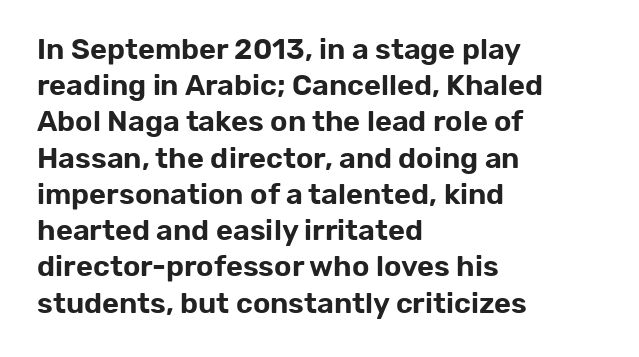
Q: Is the text italic (slanted)? A: No, it is upright.
Q: Is the typeface a serif or a sans-serif typeface? A: Sans-serif.
Q: Is the text underlined? A: No.
Q: How is the paragraph aligned? A: Left-aligned.
Q: Is the spacing between letters normal or unusually wide? A: Normal.
Q: Is the spacing between lines tight, normal or loose? A: Normal.
Q: Width (condensed, normal, or wide)? A: Normal.
Q: Stroke contrast? A: Low.
Q: x-height? A: Medium.
Q: Monospaced? A: No.
